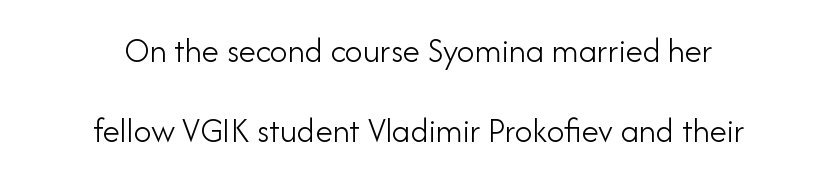
{"serif": "no", "italic": "no", "bold": "no", "weight": "light", "width": "normal", "stroke_contrast": "low", "x_height": "small", "monospaced": "no", "underline": "no", "align": "center", "line_spacing": "loose", "line_spacing_ratio": 2.29, "letter_spacing": "normal", "letter_spacing_em": 0.0, "glyph_px": 35}
